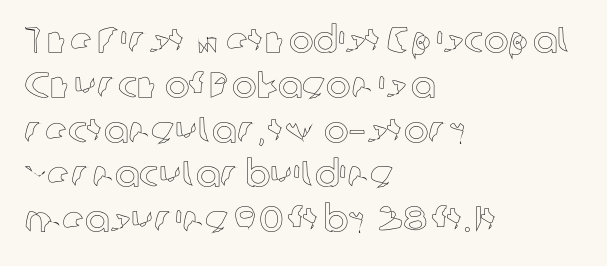
{"italic": "no", "width": "normal", "x_height": "medium", "monospaced": "no", "underline": "no", "align": "left", "line_spacing_ratio": 1.21, "letter_spacing": "normal", "letter_spacing_em": 0.0, "glyph_px": 37}
